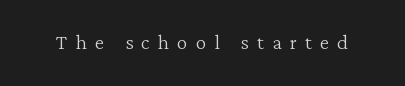
The image shows 27 px text type, upright; set unusually wide letter spacing (+0.3 em), not underlined.
